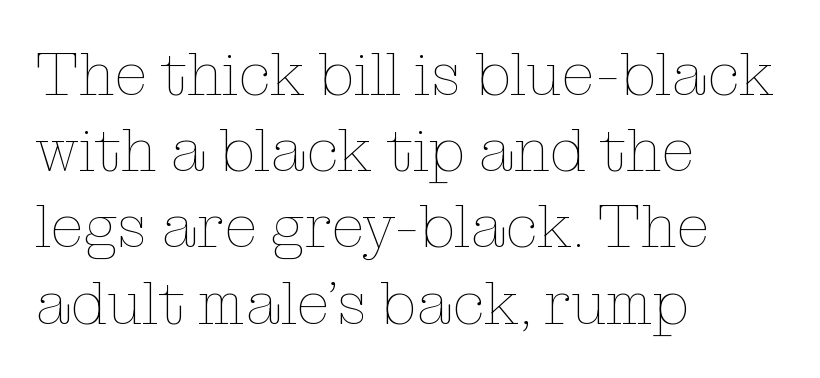
{"italic": "no", "bold": "no", "weight": "thin", "width": "normal", "stroke_contrast": "low", "x_height": "medium", "monospaced": "no", "underline": "no", "align": "left", "line_spacing": "normal", "line_spacing_ratio": 1.25, "letter_spacing": "normal", "letter_spacing_em": 0.0, "glyph_px": 61}
